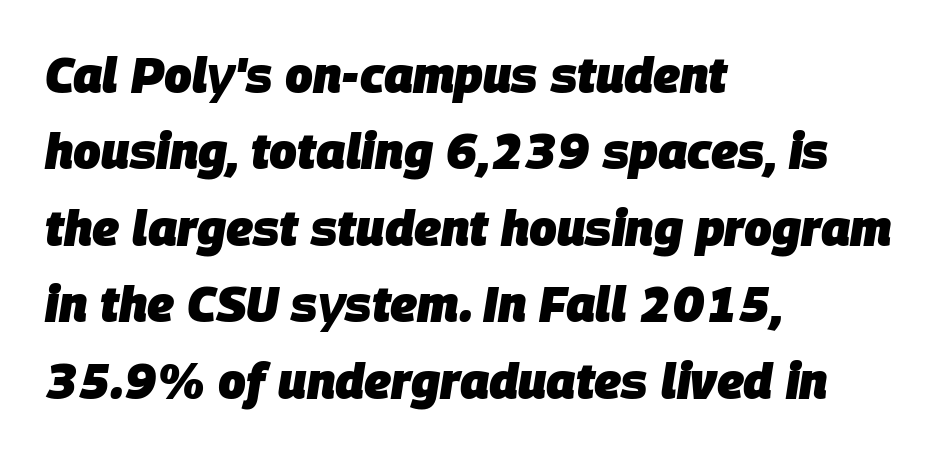
Q: Is the text bold? A: Yes.
Q: Is the text italic (slanted)? A: Yes, it leans right by about 9 degrees.
Q: Is the text underlined? A: No.
Q: How is the paragraph aligned? A: Left-aligned.
Q: Is the spacing between letters normal or unusually wide? A: Normal.
Q: Is the spacing between lines tight, normal or loose? A: Normal.
Q: Width (condensed, normal, or wide)? A: Normal.
Q: Stroke contrast? A: Low.
Q: x-height? A: Large.
Q: Monospaced? A: No.
